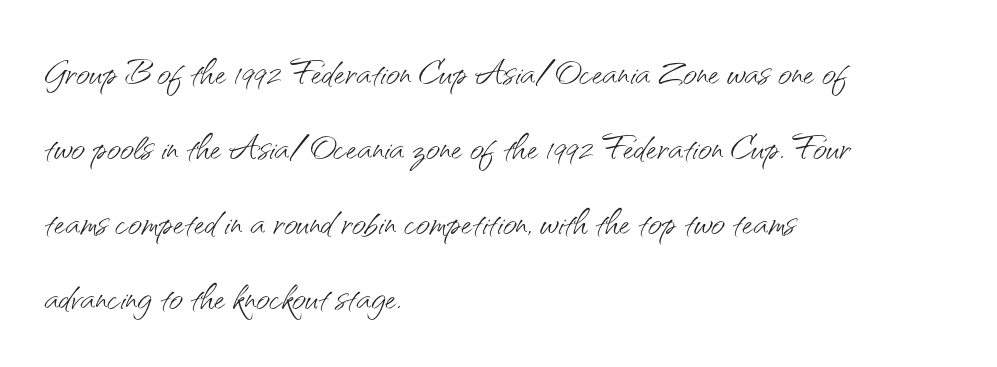
Q: Is the text bold? A: No.
Q: Is the text italic (slanted)? A: Yes.
Q: Is the typeface a serif or a sans-serif typeface? A: Sans-serif.
Q: Is the text underlined? A: No.
Q: How is the paragraph aligned? A: Left-aligned.
Q: Is the spacing between letters normal or unusually wide? A: Normal.
Q: Is the spacing between lines tight, normal or loose? A: Normal.
Q: Width (condensed, normal, or wide)? A: Normal.
Q: Stroke contrast? A: Medium.
Q: x-height? A: Small.
Q: Monospaced? A: No.
